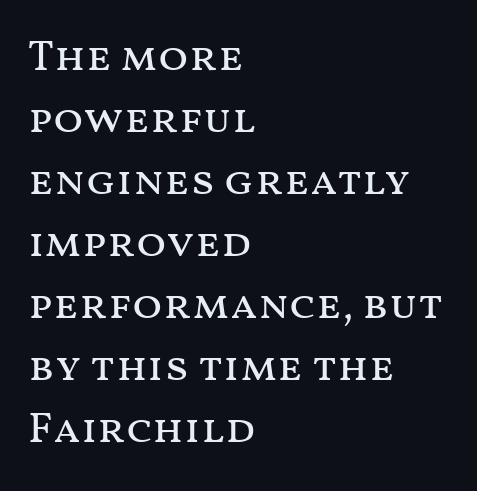
Is this a fixed-width face? No — the glyphs have proportional, varying widths. Characters remain perfectly vertical along every line. Words appear dense and cohesive because spacing is normal. The font is comparable to plain body text, perhaps lighter. Clear beneath every line of the passage. Reading down the column, the eye jumps a familiar distance to each next line.
